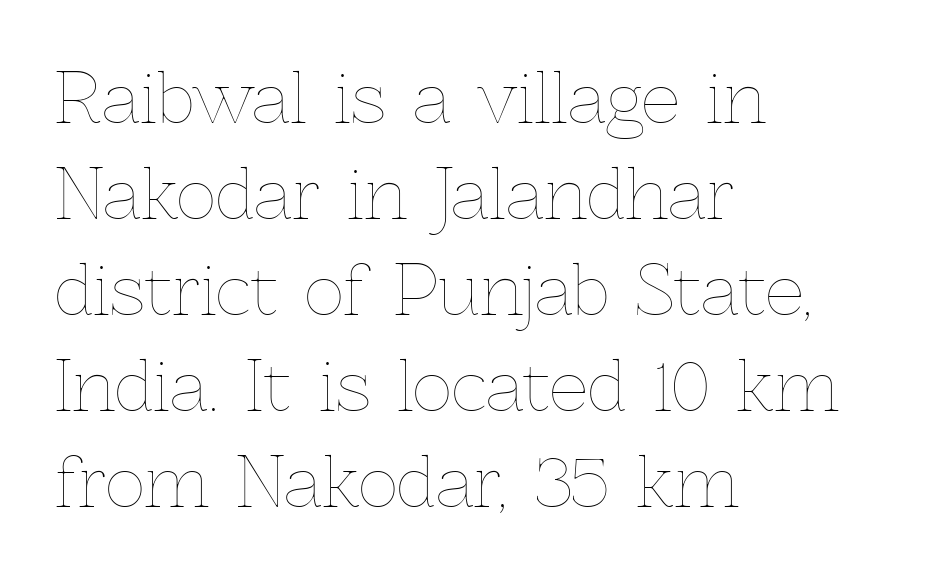
{"italic": "no", "bold": "no", "weight": "thin", "width": "normal", "x_height": "medium", "monospaced": "no", "underline": "no", "align": "left", "line_spacing": "normal", "line_spacing_ratio": 1.41, "letter_spacing": "normal", "letter_spacing_em": 0.0, "glyph_px": 68}
